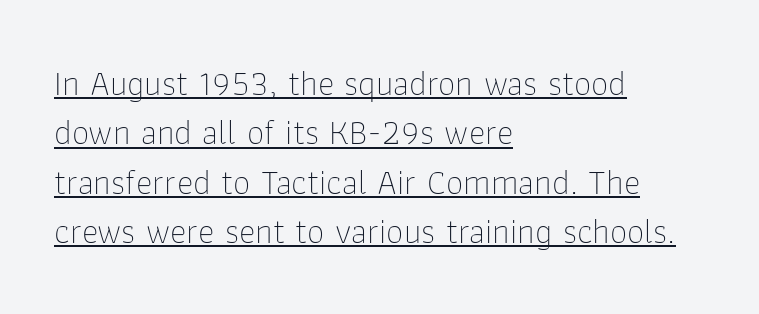
The image shows 35 px thin sans-serif type, upright; set left-aligned, normal line spacing (1.41x), normal letter spacing, underlined; low stroke contrast and a medium x-height.
